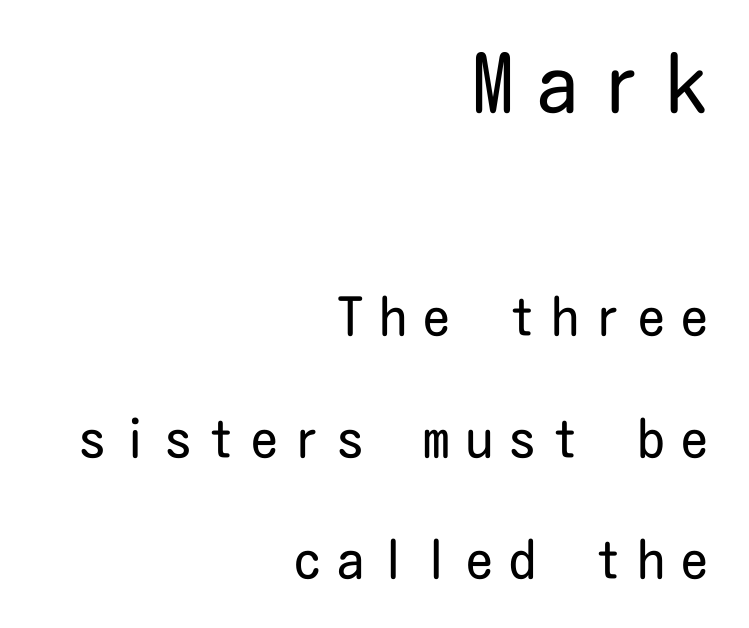
The image shows 80 px regular-weight, condensed sans-serif type, upright; set right-aligned, loose line spacing (2.29x), unusually wide letter spacing (+0.31 em), not underlined; the first (top) block is 1.51x larger; low stroke contrast and a medium x-height.
